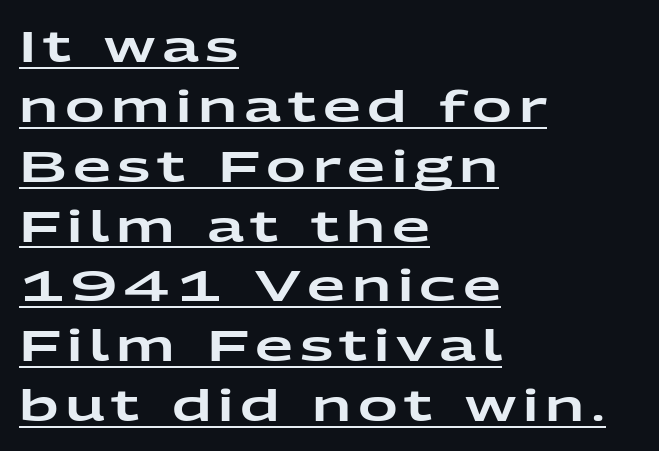
The letters stand straight up with perfectly vertical stems. The passage shown stacks its lines at a standard gap. Leftover space on each line is placed entirely after the last word. A continuous stroke trails under the words, as in a hyperlink. This sample has the flowing, uneven cadence of proportional lettering. The type family on display is of the sans-serif kind.
